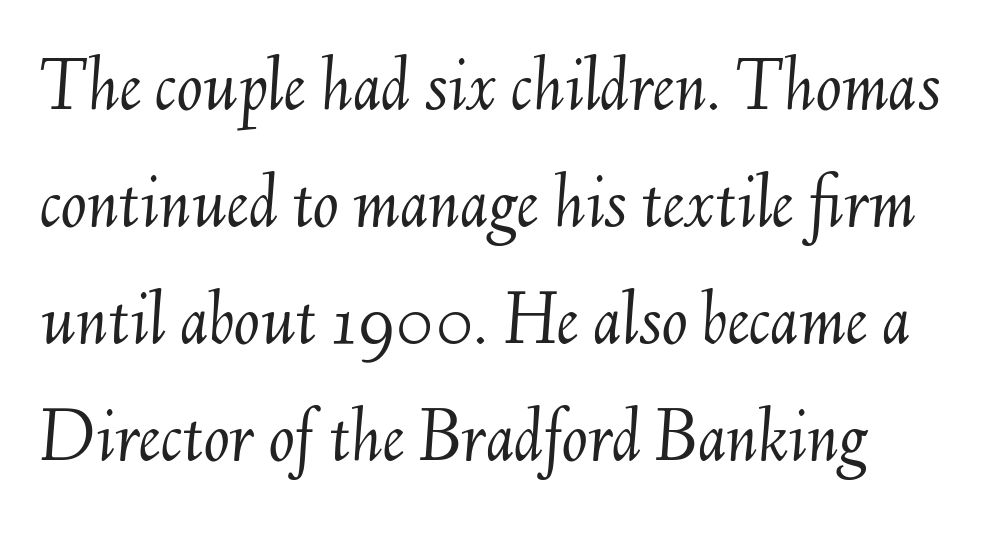
Note the varied advance widths — an 'i' is clearly narrower than an 'm'. Does the leading feel generous? No, just average. The passage shown has conventional tracking throughout. When letters slant like this, we call the style italic. Nothing heavy about these letters — not bold at all.
